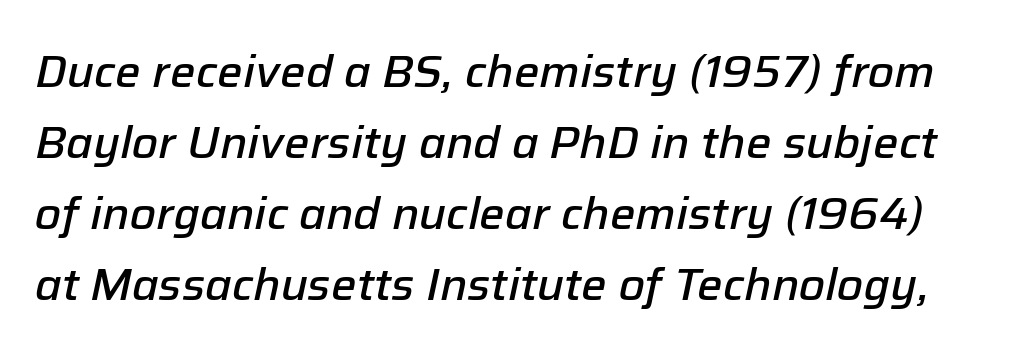
Q: Is the text bold? A: Semi-bold.
Q: Is the text italic (slanted)? A: Yes, it leans right by about 12 degrees.
Q: Is the text underlined? A: No.
Q: Is the spacing between letters normal or unusually wide? A: Normal.
Q: Is the spacing between lines tight, normal or loose? A: Normal.
Q: Width (condensed, normal, or wide)? A: Normal.
Q: Stroke contrast? A: Low.
Q: x-height? A: Medium.
Q: Monospaced? A: No.
